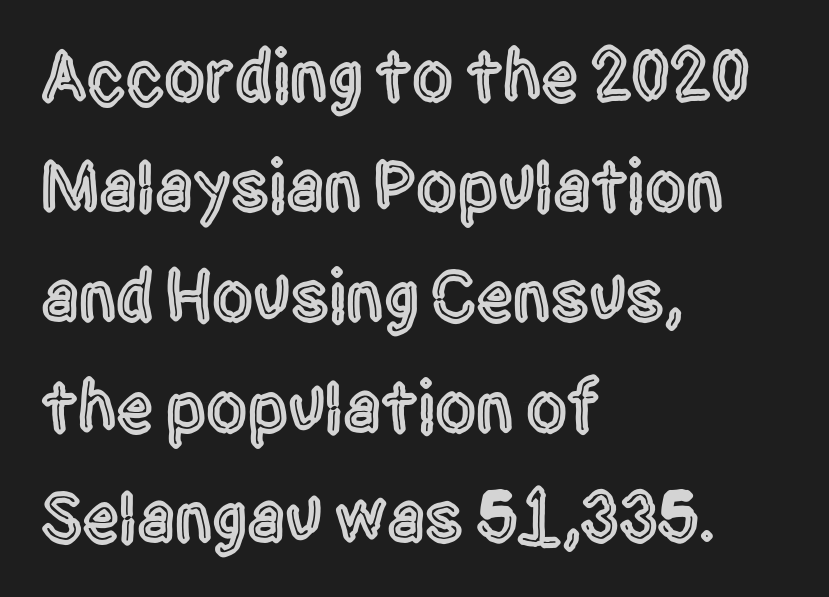
The image shows 73 px condensed sans-serif type, upright; set left-aligned, normal line spacing (1.51x), normal letter spacing, not underlined; a large x-height.
